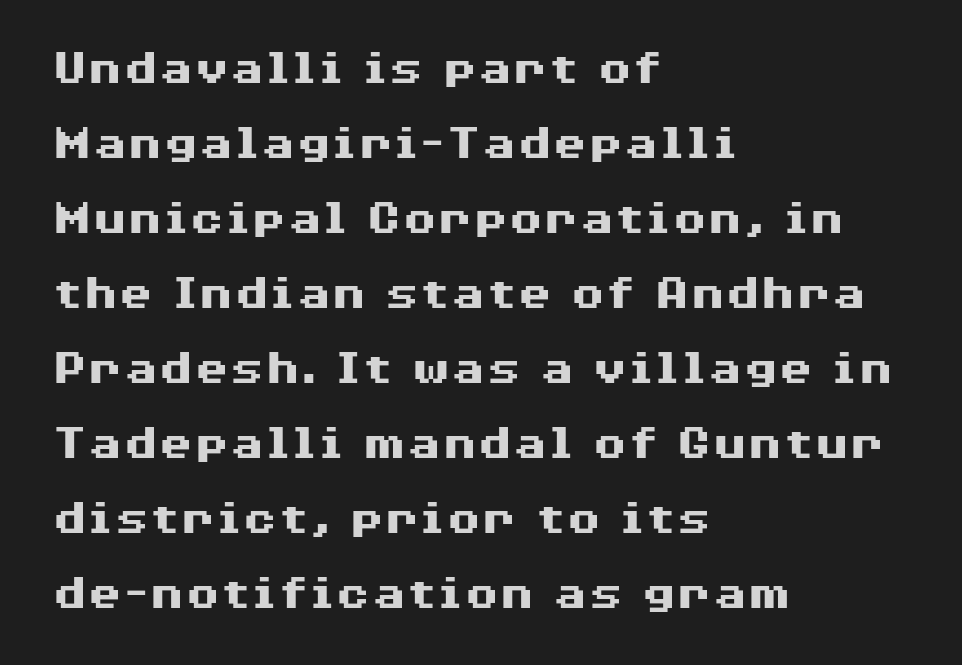
The image shows 51 px heavy, wide sans-serif type, upright; set left-aligned, normal line spacing (1.47x), normal letter spacing, not underlined; medium stroke contrast and a medium x-height.
